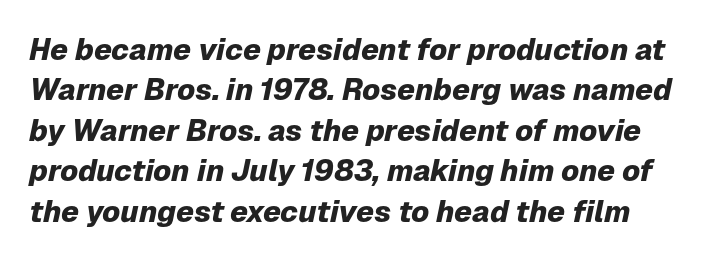
Q: Is the text bold? A: Yes.
Q: Is the text italic (slanted)? A: Yes, it leans right by about 12 degrees.
Q: Is the text underlined? A: No.
Q: How is the paragraph aligned? A: Left-aligned.
Q: Is the spacing between letters normal or unusually wide? A: Normal.
Q: Is the spacing between lines tight, normal or loose? A: Normal.
Q: Width (condensed, normal, or wide)? A: Normal.
Q: Stroke contrast? A: Low.
Q: x-height? A: Medium.
Q: Monospaced? A: No.
